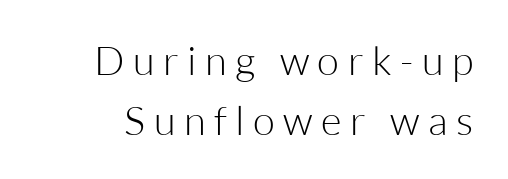
Rule under the text: the space is simply empty. Substantial extra tracking has been applied to these lines. Vertical strokes here are truly vertical. The typesetting does not lean heavy: it is not bold. A typesetter would call this proportional, since set widths differ per character. Leading: standard.
